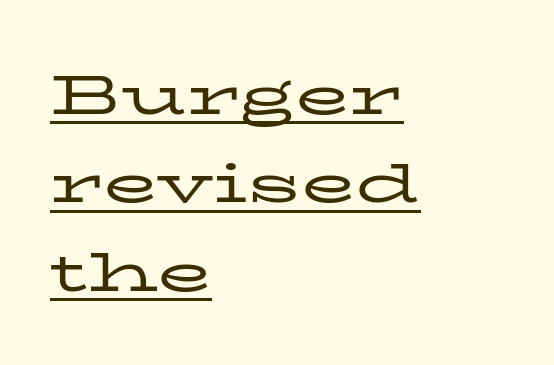
{"serif": "yes", "italic": "no", "bold": "no", "weight": "regular", "width": "wide", "stroke_contrast": "low", "x_height": "medium", "monospaced": "no", "underline": "yes", "align": "left", "line_spacing": "normal", "line_spacing_ratio": 1.58, "letter_spacing": "normal", "letter_spacing_em": 0.0, "glyph_px": 56}
